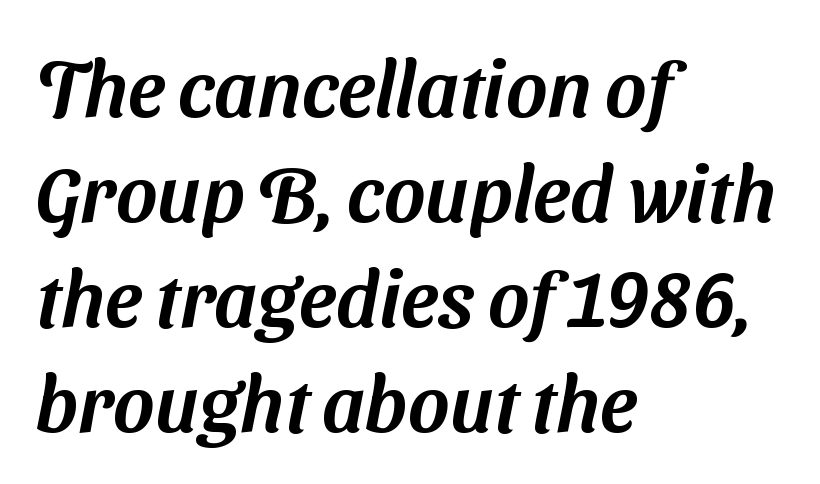
{"serif": "no", "width": "normal", "stroke_contrast": "medium", "x_height": "medium", "monospaced": "no", "underline": "no", "align": "left", "line_spacing": "normal", "line_spacing_ratio": 1.33, "letter_spacing": "normal", "letter_spacing_em": 0.0, "glyph_px": 79}
